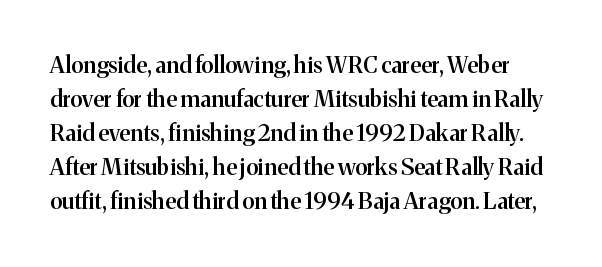
The image shows 23 px text type, upright; set normal line spacing (1.48x), normal letter spacing, not underlined.
